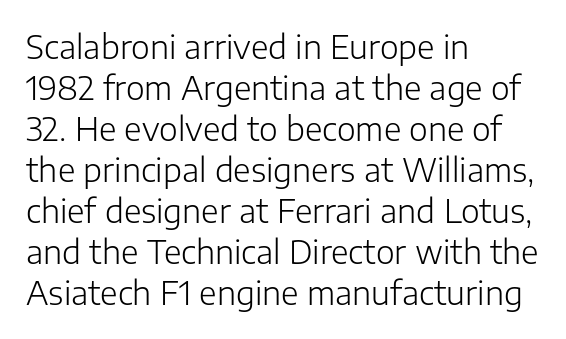
The image shows 32 px light sans-serif type, upright; set left-aligned, normal line spacing (1.28x), normal letter spacing, not underlined; low stroke contrast and a medium x-height.
